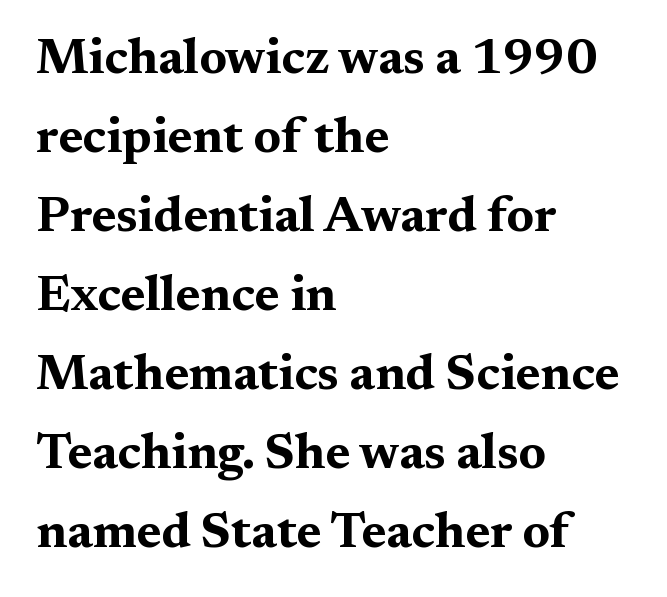
{"serif": "yes", "italic": "no", "bold": "yes", "weight": "bold", "width": "wide", "stroke_contrast": "medium", "x_height": "medium", "monospaced": "no", "underline": "no", "align": "left", "line_spacing": "normal", "line_spacing_ratio": 1.58, "letter_spacing": "normal", "letter_spacing_em": 0.0, "glyph_px": 50}
